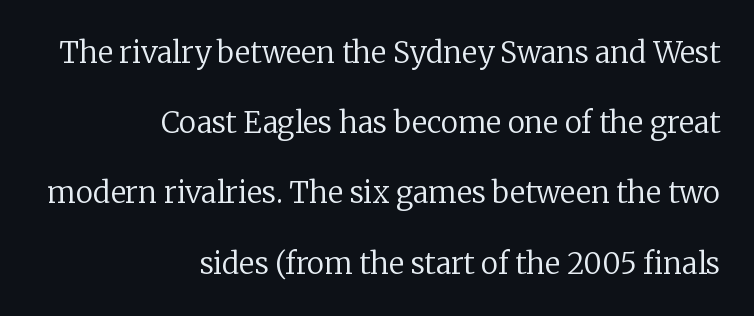
{"serif": "yes", "italic": "no", "bold": "no", "weight": "regular", "width": "normal", "stroke_contrast": "low", "x_height": "medium", "monospaced": "no", "underline": "no", "align": "right", "line_spacing": "loose", "line_spacing_ratio": 2.42, "letter_spacing": "normal", "letter_spacing_em": 0.0, "glyph_px": 29}
